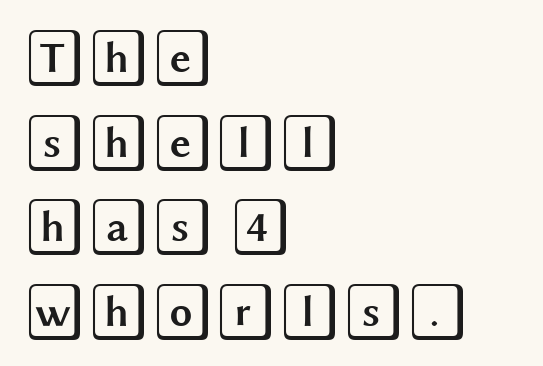
{"italic": "no", "width": "wide", "x_height": "large", "underline": "no", "align": "left", "line_spacing": "normal", "line_spacing_ratio": 1.46, "letter_spacing": "normal", "letter_spacing_em": 0.0, "glyph_px": 58}
